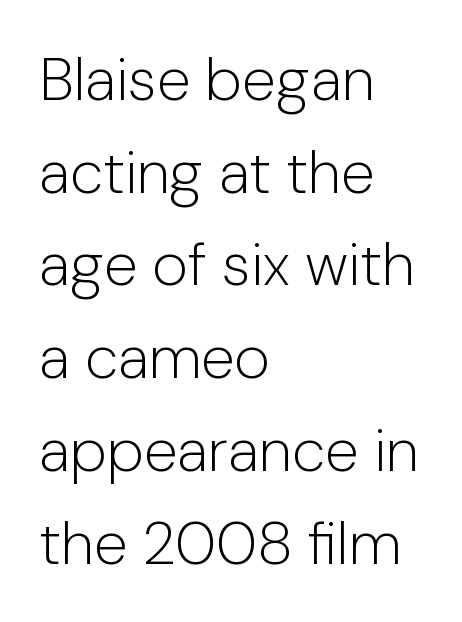
The image shows 61 px light sans-serif type, upright; set left-aligned, normal line spacing (1.52x), normal letter spacing, not underlined; low stroke contrast and a medium x-height.
